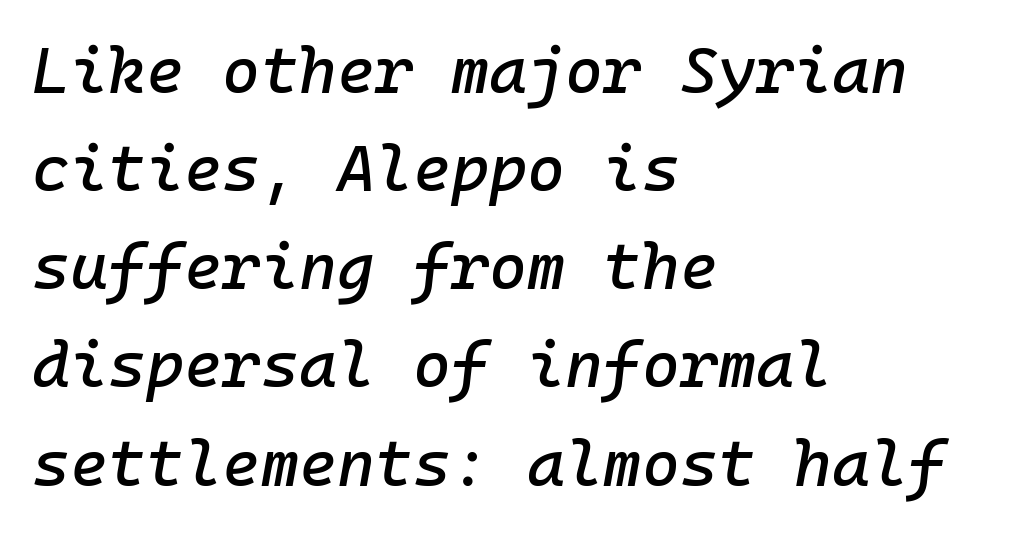
The image shows 65 px text type, italic (leaning right), monospaced; set left-aligned, normal line spacing (1.51x), normal letter spacing, not underlined; low stroke contrast and a medium x-height.
